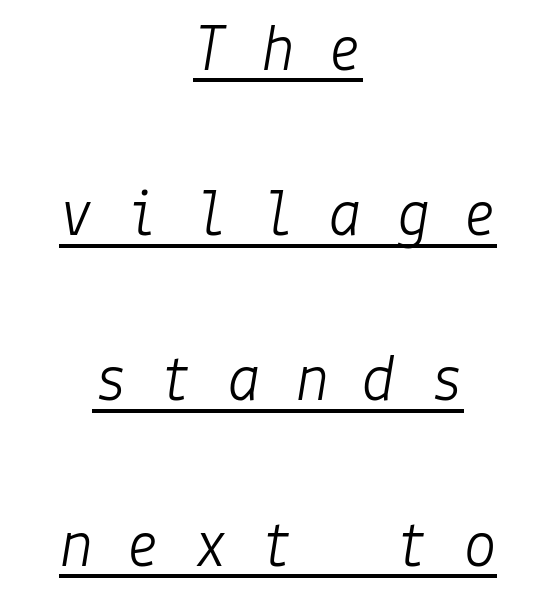
This sample carries an underscore along the baseline area. Both edges are ragged and mirror each other, which tells us the setting is centered. Caption: expanded tracking, letters set apart. Vertically, the passage feels expansive, rows floating well apart. Yep, that's italic — everything's leaning. The typesetting does not lean heavy: it is not bold.
